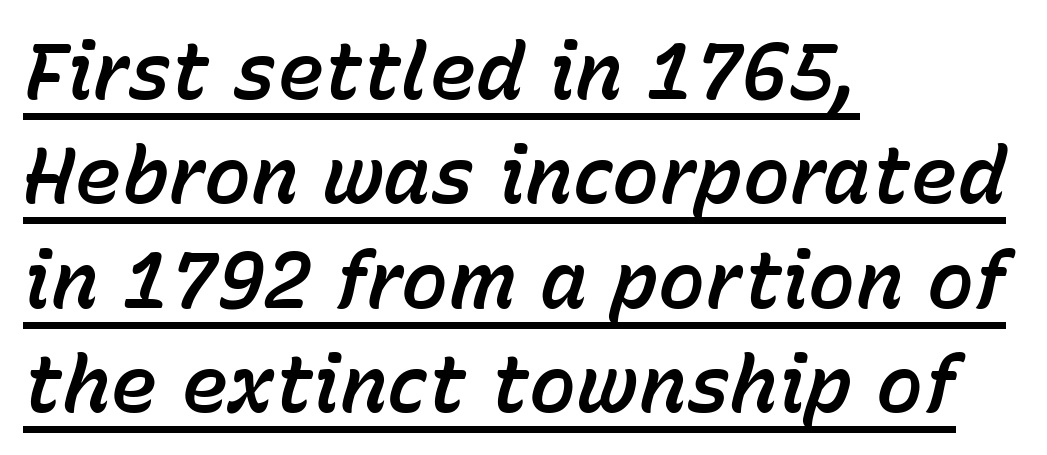
Q: Is the text italic (slanted)? A: Yes, it leans right by about 15 degrees.
Q: Is the text underlined? A: Yes.
Q: How is the paragraph aligned? A: Left-aligned.
Q: Is the spacing between letters normal or unusually wide? A: Normal.
Q: Is the spacing between lines tight, normal or loose? A: Normal.
Q: Width (condensed, normal, or wide)? A: Normal.
Q: Stroke contrast? A: Low.
Q: x-height? A: Medium.
Q: Monospaced? A: No.
